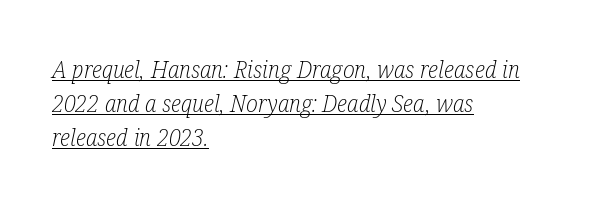
Q: Is the text bold? A: No.
Q: Is the text italic (slanted)? A: Yes, it leans right by about 12 degrees.
Q: Is the text underlined? A: Yes.
Q: How is the paragraph aligned? A: Left-aligned.
Q: Is the spacing between letters normal or unusually wide? A: Normal.
Q: Is the spacing between lines tight, normal or loose? A: Normal.
